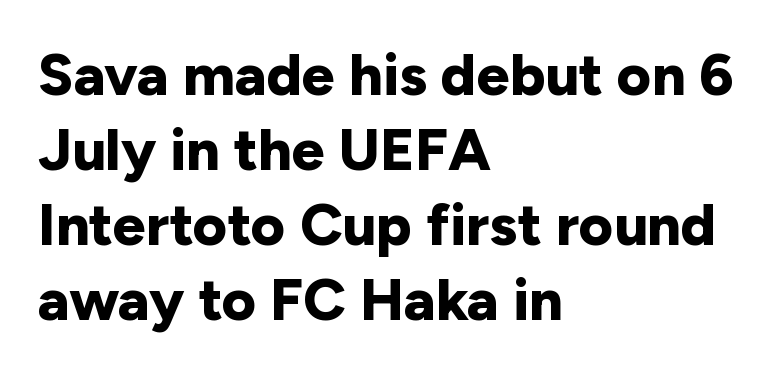
{"serif": "no", "italic": "no", "bold": "yes", "weight": "bold", "width": "normal", "stroke_contrast": "low", "x_height": "medium", "monospaced": "no", "underline": "no", "align": "left", "line_spacing": "normal", "line_spacing_ratio": 1.27, "letter_spacing": "normal", "letter_spacing_em": 0.0, "glyph_px": 59}
